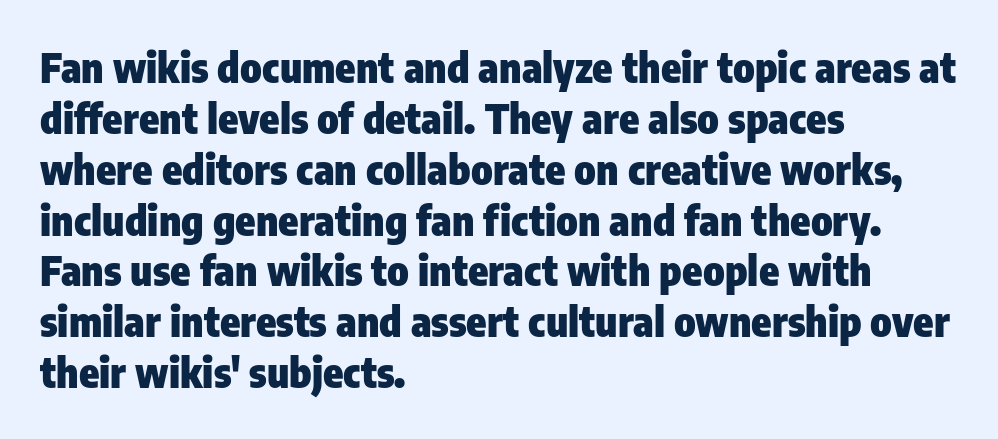
Look at the stroke-to-counter ratio: heavy, a bold. The specimen omits any rule beneath the text block's lines. Spacing between characters is what you'd get straight out of the box. When letters stand straight like this, we call the style roman or upright.
